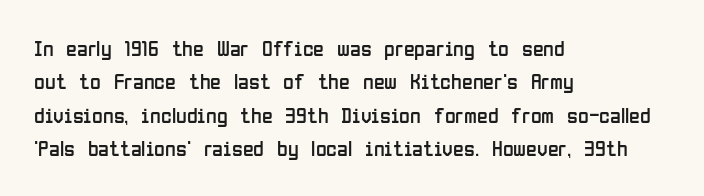
{"italic": "no", "bold": "no", "underline": "no", "align": "left", "line_spacing": "normal", "line_spacing_ratio": 1.52, "letter_spacing": "normal", "letter_spacing_em": 0.0, "glyph_px": 22}
